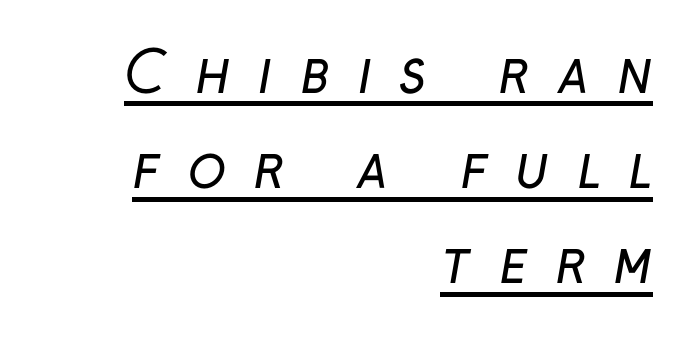
The image shows 56 px regular-weight sans-serif type; set right-aligned, normal line spacing (1.7x), unusually wide letter spacing (+0.49 em), underlined; low stroke contrast and a medium x-height.
